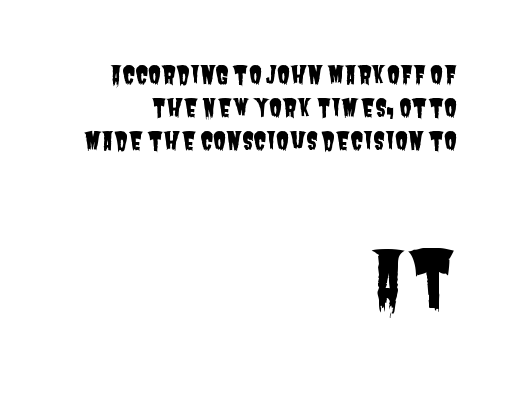
The line-height multiplier appears to be the usual default. Do the characters align in a grid? No, the font is proportional. Visually, the bottom section dominates because its glyphs are scaled up. Clear beneath every line of the passage.
